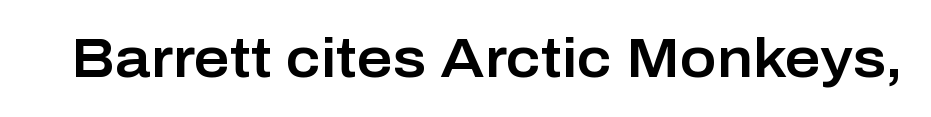
The image shows 55 px sans-serif type, upright; set normal letter spacing, not underlined; low stroke contrast and a medium x-height.
